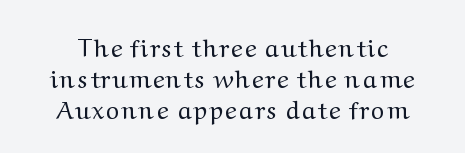
Q: Is the text bold? A: No.
Q: Is the text italic (slanted)? A: No, it is upright.
Q: Is the text underlined? A: No.
Q: How is the paragraph aligned? A: Centered.
Q: Is the spacing between lines tight, normal or loose? A: Normal.
